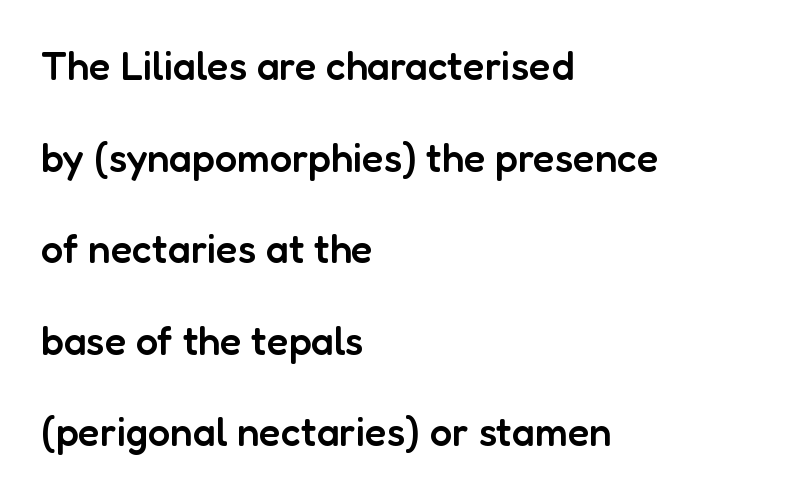
How heavy is the stroke? Medium-heavy — a semibold, shy of bold. These lines were composed using upright roman letters. Check the space under the baseline: it is left empty. Reading down the column, the eye jumps a long way to each next line. Short and long lines alike share a common starting point at left. The face used here is proportionally spaced, like ordinary book or web type.
